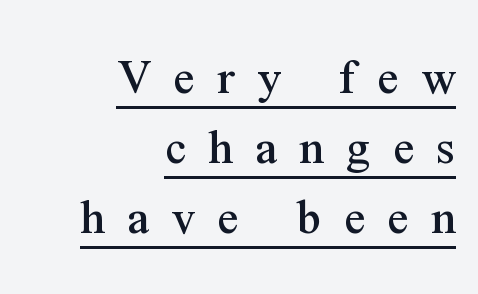
The image shows 52 px serif type, upright; set right-aligned, normal line spacing (1.35x), unusually wide letter spacing (+0.43 em), underlined; medium stroke contrast and a medium x-height.
